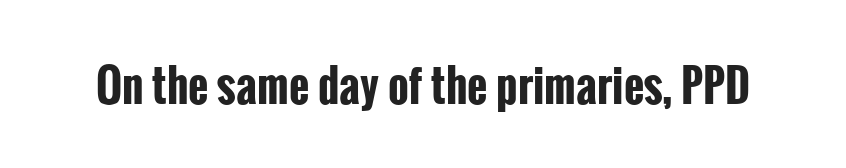
The image shows 44 px bold, condensed sans-serif type, upright; set normal letter spacing, not underlined; low stroke contrast and a medium x-height.
